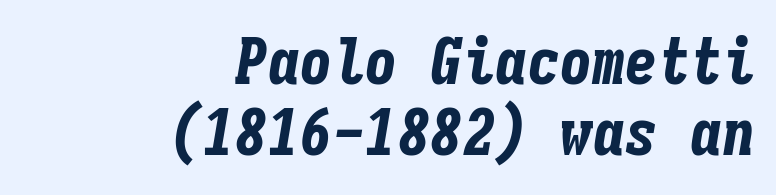
I'd describe the lettering as bold — thick and assertive. Observe the lean: these are italic letterforms. Between one letter and the next there's only the usual sliver of space. The face used here is monospaced, like something from a code editor. Every row of glyphs terminates at an identical x-position on the right. Unmarked baselines from the first word to the last.
